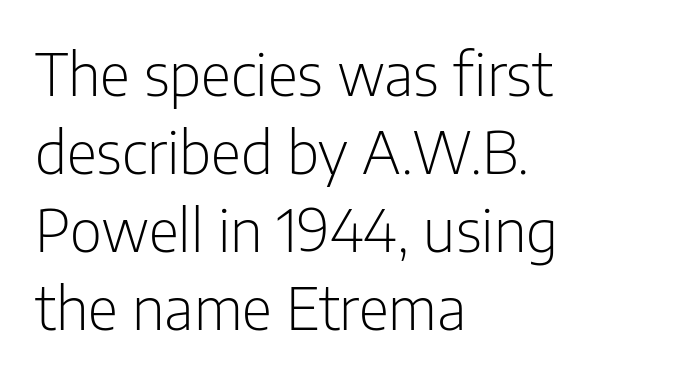
{"serif": "no", "italic": "no", "bold": "no", "weight": "light", "width": "condensed", "stroke_contrast": "low", "x_height": "medium", "monospaced": "no", "underline": "no", "align": "left", "line_spacing": "normal", "line_spacing_ratio": 1.32, "letter_spacing": "normal", "letter_spacing_em": 0.0, "glyph_px": 59}
